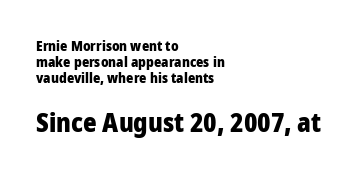
Q: Is the text bold? A: Yes.
Q: Is the text italic (slanted)? A: No, it is upright.
Q: Is the text underlined? A: No.
Q: How is the paragraph aligned? A: Left-aligned.
Q: Is the spacing between letters normal or unusually wide? A: Normal.
Q: Is the spacing between lines tight, normal or loose? A: Tight.
Q: Which block of text is set in a larger size, the first (top) or the second (bottom)? A: The second (bottom) one.
